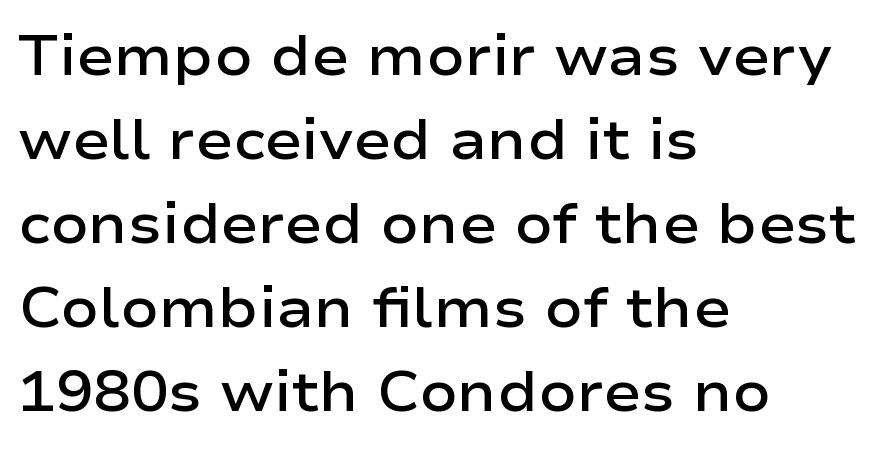
Q: Is the text bold? A: Semi-bold.
Q: Is the text italic (slanted)? A: No, it is upright.
Q: Is the typeface a serif or a sans-serif typeface? A: Sans-serif.
Q: Is the text underlined? A: No.
Q: How is the paragraph aligned? A: Left-aligned.
Q: Is the spacing between letters normal or unusually wide? A: Normal.
Q: Is the spacing between lines tight, normal or loose? A: Normal.
Q: Width (condensed, normal, or wide)? A: Wide.
Q: Stroke contrast? A: Low.
Q: x-height? A: Medium.
Q: Monospaced? A: No.
